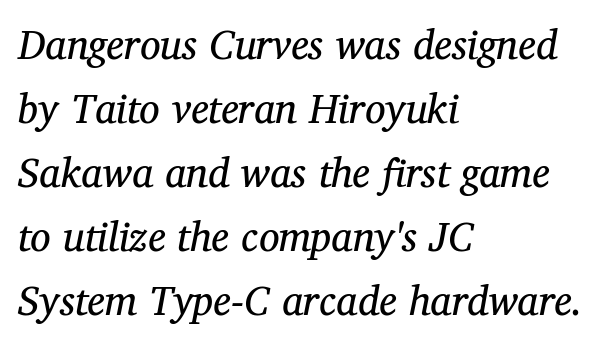
The image shows 41 px regular-weight serif type, italic (leaning right); set left-aligned, normal line spacing (1.56x), normal letter spacing, not underlined; medium stroke contrast and a medium x-height.
